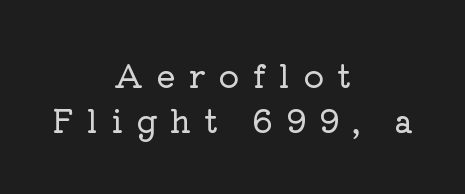
The type is letterspaced generously, with wide tracking. Alignment: centered. The passage shown is typed in a proportional face where columns would drift. Type without underlining.
